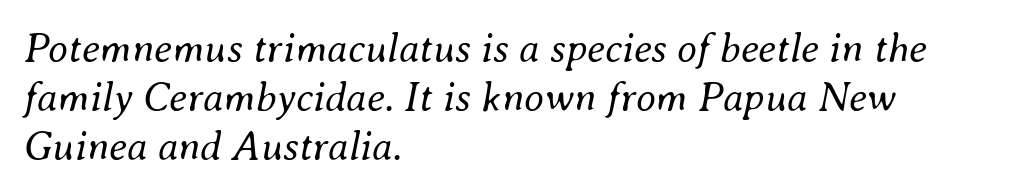
This sample uses plain, unmodified letter spacing. Does the lettering tilt? It does — this is italic. Caption: face not bold, strokes unweighted. Is the block centered? No — it sits flush against the left margin.
